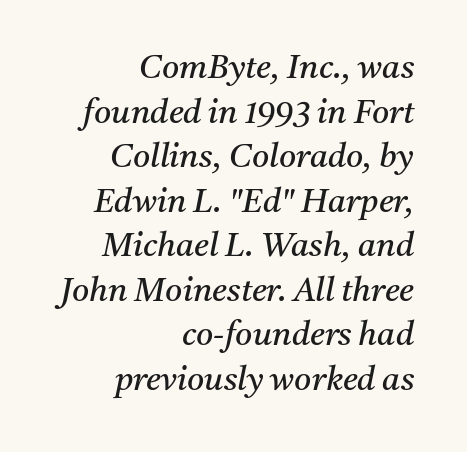
Q: Is the text bold? A: No.
Q: Is the text italic (slanted)? A: Yes, it leans right by about 11 degrees.
Q: Is the typeface a serif or a sans-serif typeface? A: Serif.
Q: Is the text underlined? A: No.
Q: How is the paragraph aligned? A: Right-aligned.
Q: Is the spacing between letters normal or unusually wide? A: Normal.
Q: Is the spacing between lines tight, normal or loose? A: Normal.
Q: Width (condensed, normal, or wide)? A: Normal.
Q: Stroke contrast? A: Medium.
Q: x-height? A: Medium.
Q: Monospaced? A: No.
